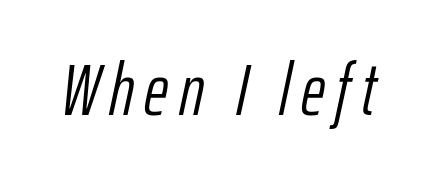
{"italic": "yes", "lean": "right", "slant_degrees": 12, "bold": "no", "weight": "light", "width": "condensed", "stroke_contrast": "low", "x_height": "medium", "monospaced": "no", "underline": "no", "glyph_px": 74}
